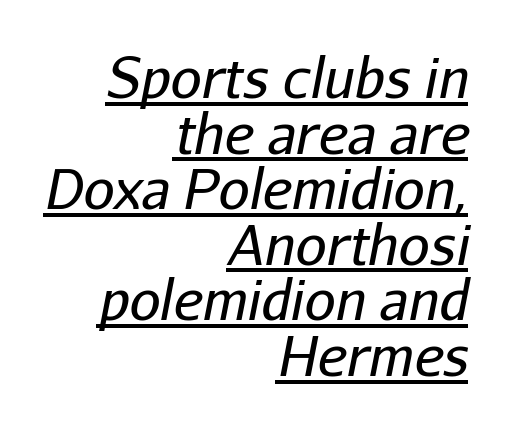
The paragraph has a hard right edge and a soft left edge. No extra tracking has been applied to these lines. The typography opts for an oblique posture over an upright one. A typographer would call this underscored text.
